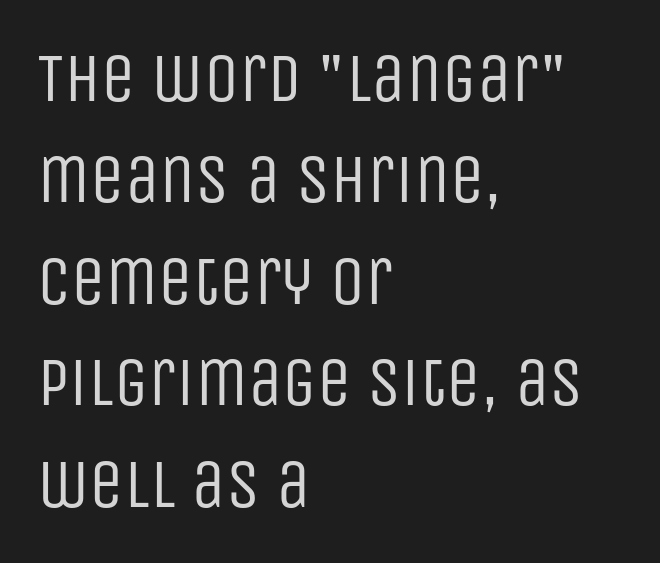
{"serif": "no", "italic": "no", "bold": "no", "weight": "regular", "width": "condensed", "stroke_contrast": "low", "x_height": "large", "monospaced": "no", "underline": "no", "align": "left", "line_spacing": "normal", "line_spacing_ratio": 1.47, "letter_spacing": "normal", "letter_spacing_em": 0.0, "glyph_px": 69}
